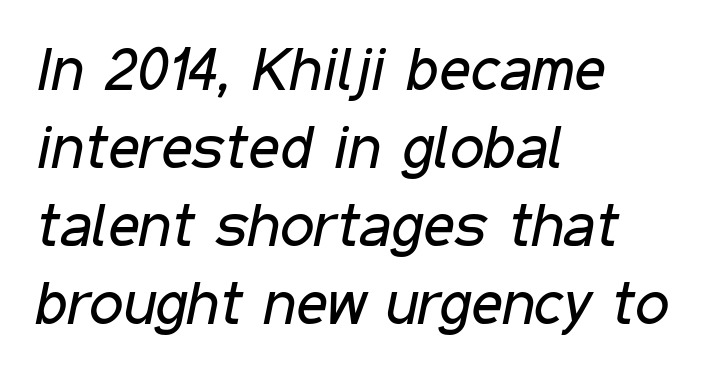
{"italic": "yes", "lean": "right", "slant_degrees": 11, "bold": "no", "weight": "regular", "width": "condensed", "stroke_contrast": "low", "x_height": "medium", "monospaced": "no", "underline": "no", "align": "left", "line_spacing": "normal", "line_spacing_ratio": 1.28, "letter_spacing": "normal", "letter_spacing_em": 0.0, "glyph_px": 61}
